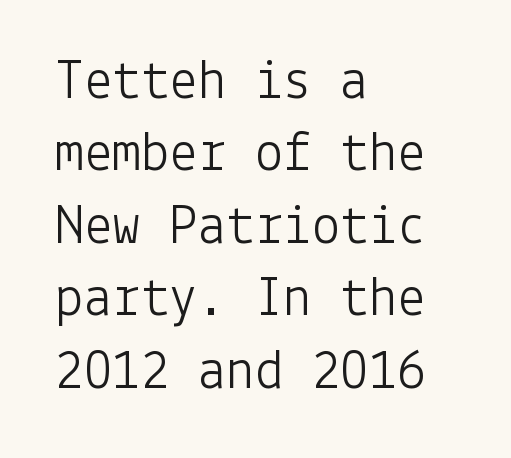
Q: Is the text bold? A: No.
Q: Is the text italic (slanted)? A: No, it is upright.
Q: Is the typeface a serif or a sans-serif typeface? A: Sans-serif.
Q: Is the text underlined? A: No.
Q: How is the paragraph aligned? A: Left-aligned.
Q: Is the spacing between letters normal or unusually wide? A: Normal.
Q: Is the spacing between lines tight, normal or loose? A: Normal.
Q: Width (condensed, normal, or wide)? A: Normal.
Q: Stroke contrast? A: Low.
Q: x-height? A: Medium.
